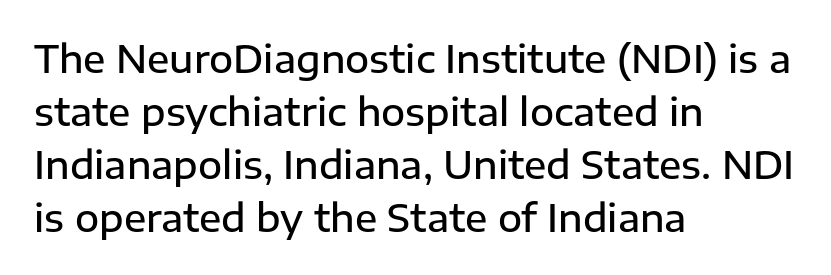
The designer went with a sans here, leaving each stem footless. The face used here is proportionally spaced, like ordinary book or web type. Does the weight exceed regular? Yes, but only to semibold. Does the lettering tilt? It doesn't — this is upright. The space directly below the letters is spotless. The lines sit at an ordinary, default distance from one another.
